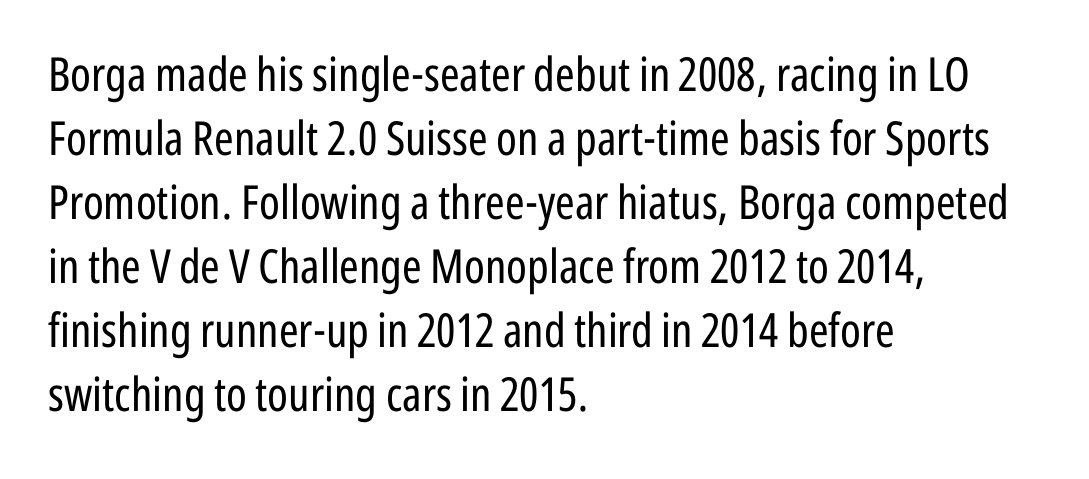
Q: Is the text bold? A: No.
Q: Is the text italic (slanted)? A: No, it is upright.
Q: Is the typeface a serif or a sans-serif typeface? A: Sans-serif.
Q: Is the text underlined? A: No.
Q: How is the paragraph aligned? A: Left-aligned.
Q: Is the spacing between letters normal or unusually wide? A: Normal.
Q: Is the spacing between lines tight, normal or loose? A: Normal.
Q: Width (condensed, normal, or wide)? A: Condensed.
Q: Stroke contrast? A: Low.
Q: x-height? A: Medium.
Q: Monospaced? A: No.
